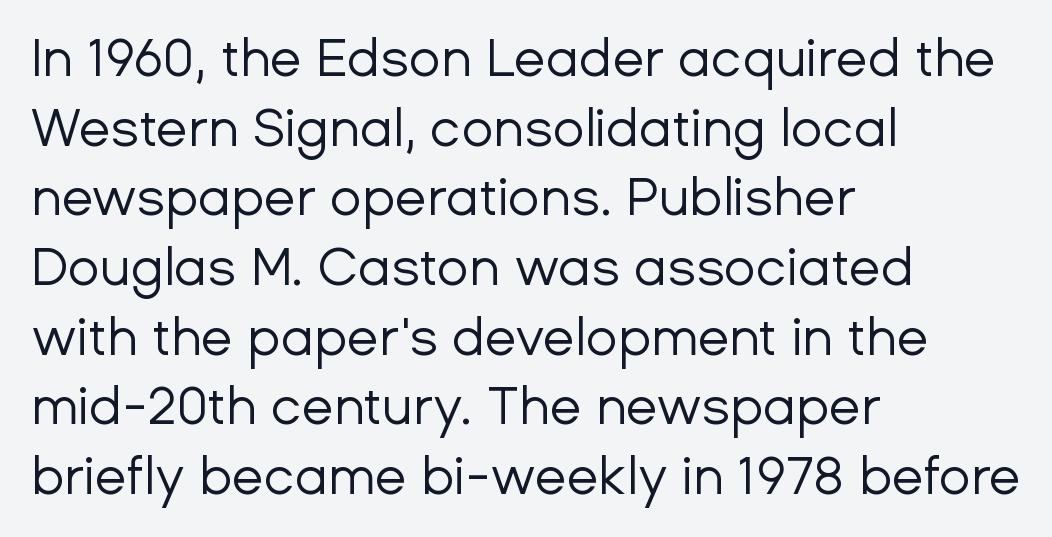
The image shows 52 px regular-weight sans-serif type, upright; set left-aligned, normal line spacing (1.34x), normal letter spacing, not underlined; low stroke contrast and a medium x-height.
